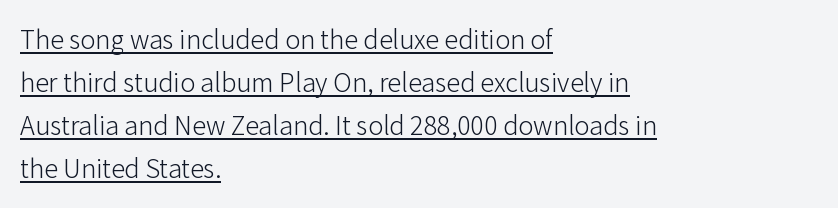
The image shows 28 px light sans-serif type, upright; set left-aligned, normal line spacing (1.54x), normal letter spacing, underlined; low stroke contrast and a medium x-height.
